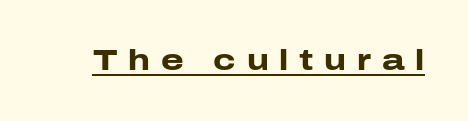
The font family rendered here belongs to the sans-serif group. Pretty heavy lettering here — definitely bold. Is there any slant? The stems are plumb. The horizontal fit of the characters is loose and conspicuously gappy. Caption: lettering with a line underneath.
